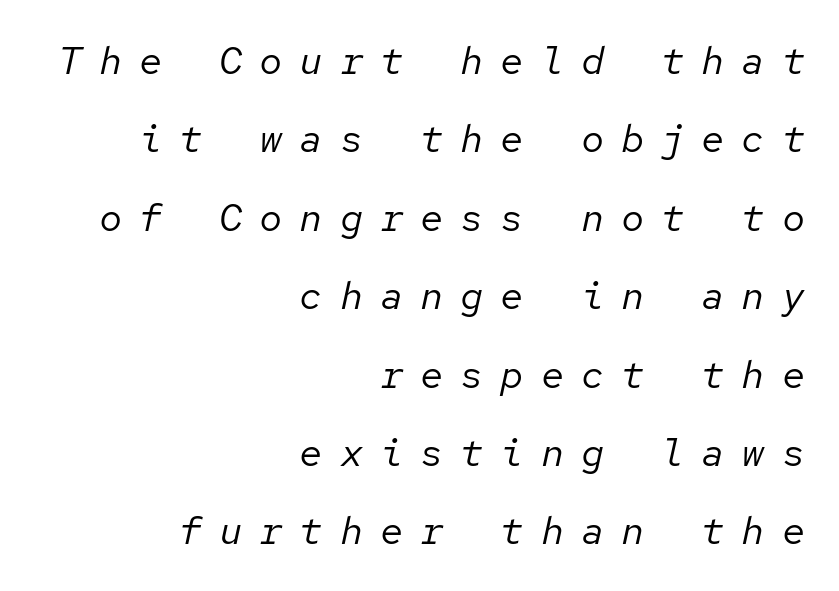
Q: Is the text bold? A: No.
Q: Is the text italic (slanted)? A: Yes, it leans right by about 12 degrees.
Q: Is the text underlined? A: No.
Q: How is the paragraph aligned? A: Right-aligned.
Q: Is the spacing between letters normal or unusually wide? A: Unusually wide.
Q: Is the spacing between lines tight, normal or loose? A: Loose.
Q: Width (condensed, normal, or wide)? A: Normal.
Q: Stroke contrast? A: Low.
Q: x-height? A: Medium.
Q: Monospaced? A: Yes.
